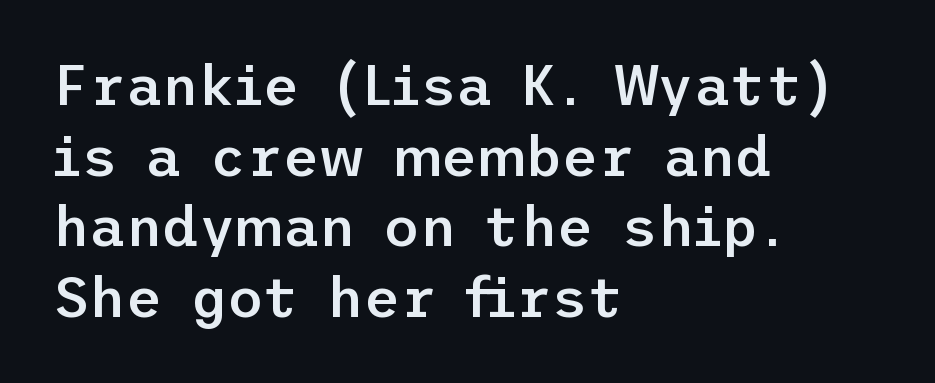
The image shows 56 px semibold sans-serif type, upright; set left-aligned, normal line spacing (1.26x), normal letter spacing, not underlined; low stroke contrast and a medium x-height.
